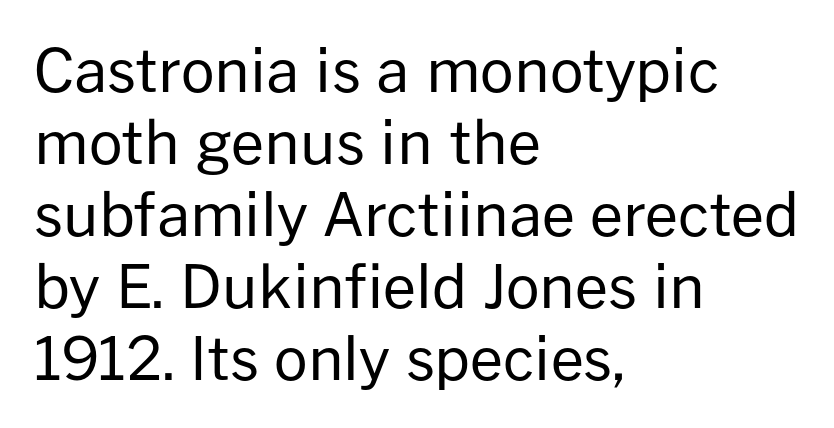
The image shows 59 px regular-weight sans-serif type, upright; set left-aligned, line spacing 1.22x, normal letter spacing, not underlined; low stroke contrast and a medium x-height.
